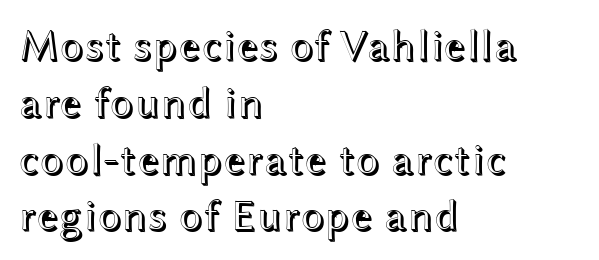
The image shows 44 px wide type, upright; set left-aligned, normal line spacing (1.29x), normal letter spacing, not underlined; a medium x-height.
